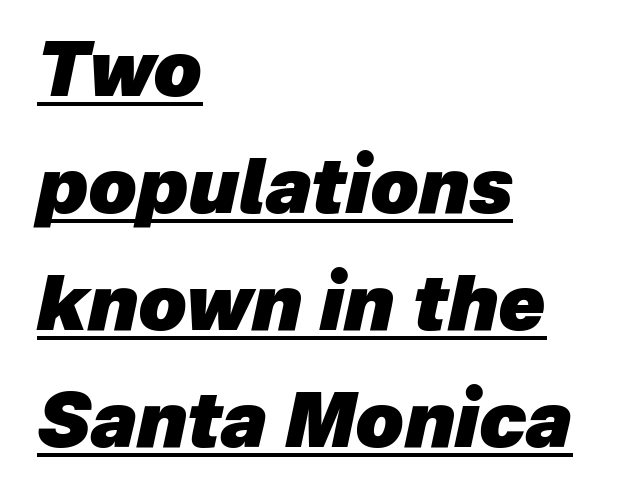
Q: Is the text bold? A: Yes.
Q: Is the text italic (slanted)? A: Yes, it leans right by about 12 degrees.
Q: Is the text underlined? A: Yes.
Q: How is the paragraph aligned? A: Left-aligned.
Q: Is the spacing between letters normal or unusually wide? A: Normal.
Q: Is the spacing between lines tight, normal or loose? A: Normal.
Q: Width (condensed, normal, or wide)? A: Normal.
Q: Stroke contrast? A: Low.
Q: x-height? A: Medium.
Q: Monospaced? A: No.
